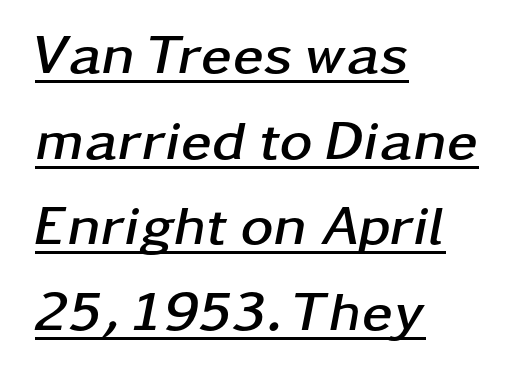
The image shows 56 px semibold, wide type, italic (leaning right); set left-aligned, normal line spacing (1.53x), normal letter spacing, underlined; low stroke contrast and a medium x-height.
